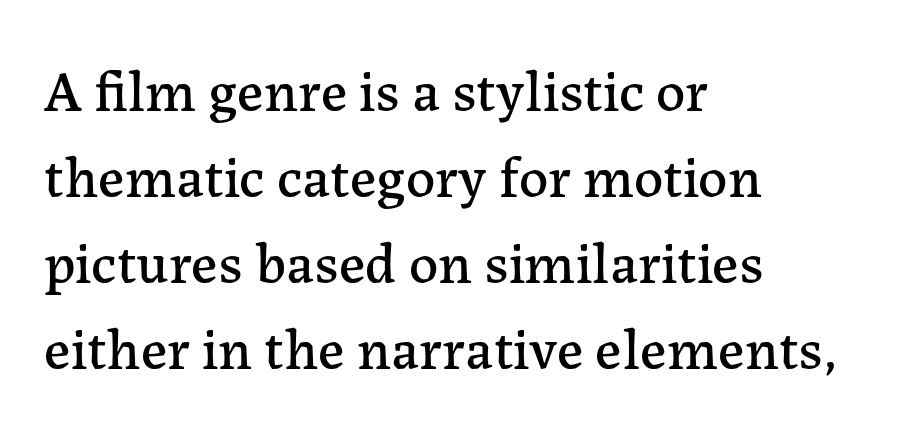
{"serif": "yes", "italic": "no", "width": "normal", "stroke_contrast": "low", "x_height": "medium", "monospaced": "no", "underline": "no", "align": "left", "line_spacing": "normal", "line_spacing_ratio": 1.48, "letter_spacing": "normal", "letter_spacing_em": 0.0, "glyph_px": 58}
